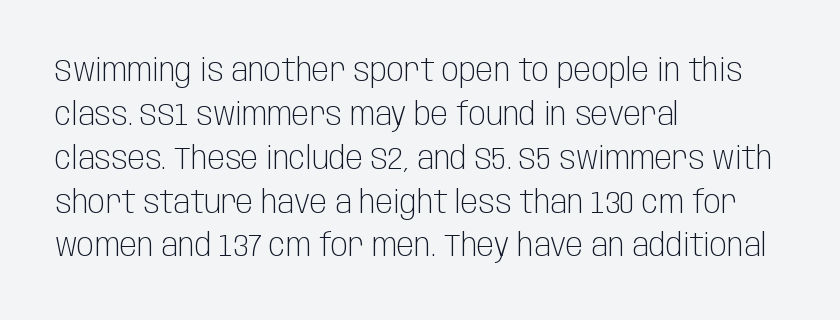
The image shows 32 px light, condensed sans-serif type, upright; set left-aligned, normal line spacing (1.37x), normal letter spacing, not underlined; low stroke contrast and a large x-height.
